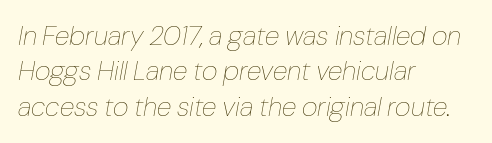
{"italic": "yes", "lean": "right", "slant_degrees": 10, "bold": "no", "underline": "no", "align": "left", "line_spacing": "normal", "line_spacing_ratio": 1.31, "letter_spacing": "normal", "letter_spacing_em": 0.0, "glyph_px": 27}
